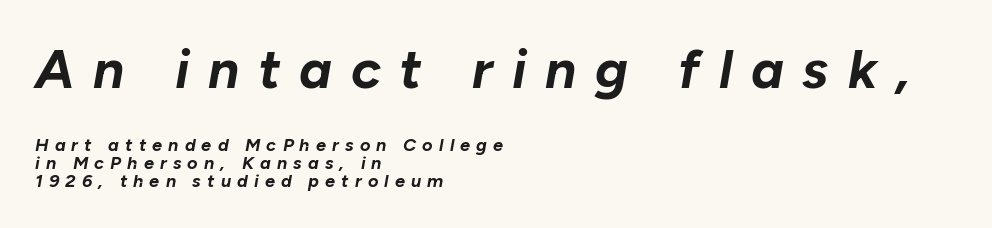
The glyphs look as if they've been sheared to an angle. The gap between lines stays unmarked. Every row of glyphs begins at an identical x-position on the left. The initial chunk of copy outweighs the following chunk in type size.
